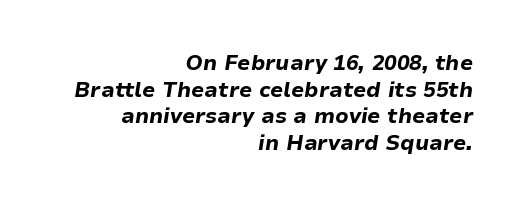
Tracking value appears to be zero — textbook default spacing. An italicized treatment has been applied to the whole sample. The ragged edge is on the left, which tells us the setting is flush right. Descenders hang freely into open space.
